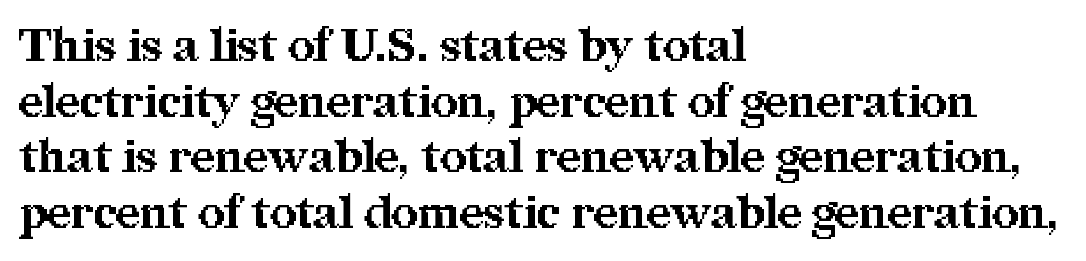
{"serif": "yes", "italic": "no", "bold": "yes", "weight": "bold", "width": "normal", "stroke_contrast": "medium", "x_height": "medium", "monospaced": "no", "underline": "no", "align": "left", "line_spacing_ratio": 1.21, "letter_spacing": "normal", "letter_spacing_em": 0.0, "glyph_px": 46}
